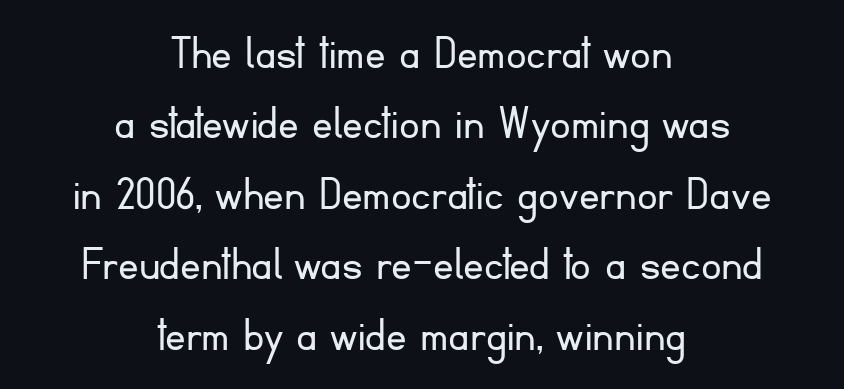
{"serif": "no", "italic": "no", "bold": "no", "weight": "light", "width": "normal", "stroke_contrast": "low", "x_height": "small", "monospaced": "no", "underline": "no", "align": "center", "line_spacing": "normal", "line_spacing_ratio": 1.38, "letter_spacing": "normal", "letter_spacing_em": 0.0, "glyph_px": 51}
